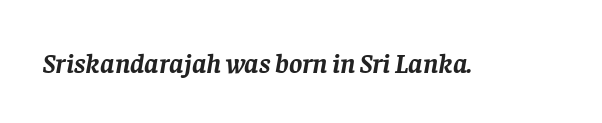
Q: Is the text bold? A: Yes.
Q: Is the text italic (slanted)? A: Yes, it leans right by about 8 degrees.
Q: Is the typeface a serif or a sans-serif typeface? A: Serif.
Q: Is the text underlined? A: No.
Q: Is the spacing between letters normal or unusually wide? A: Normal.
Q: Width (condensed, normal, or wide)? A: Normal.
Q: Stroke contrast? A: Low.
Q: x-height? A: Large.
Q: Monospaced? A: No.
